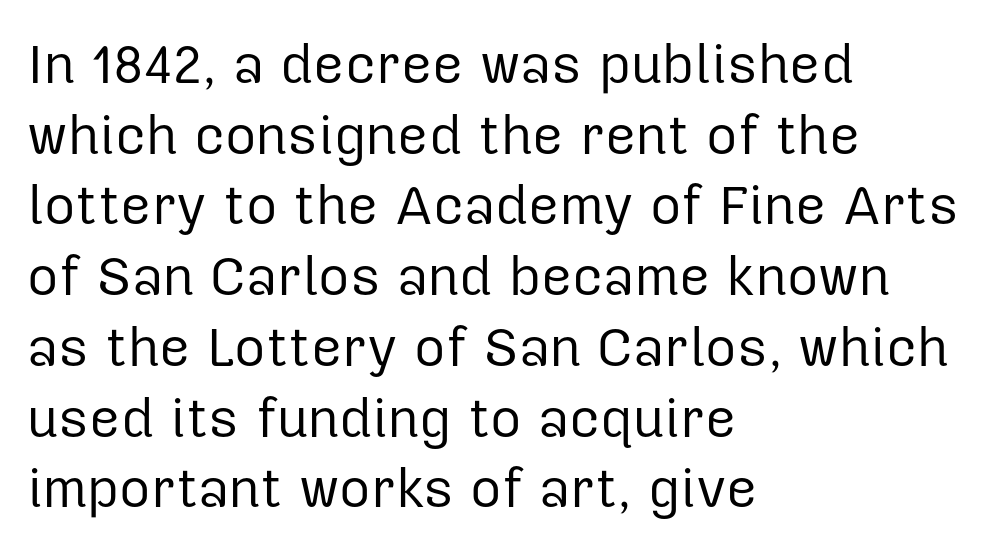
{"serif": "no", "italic": "no", "bold": "no", "weight": "regular", "width": "normal", "stroke_contrast": "low", "x_height": "medium", "monospaced": "no", "underline": "no", "align": "left", "line_spacing": "normal", "line_spacing_ratio": 1.31, "letter_spacing": "normal", "letter_spacing_em": 0.0, "glyph_px": 54}
